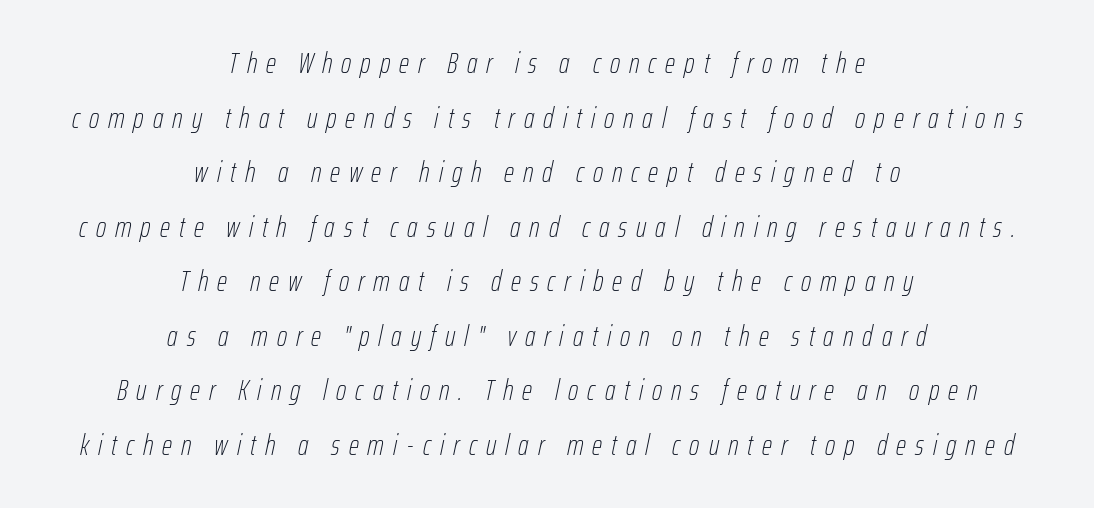
Glyph-to-glyph distance is far greater than everyday printed text. Quick note: italic. Any mark beneath the type? The region is blank. Character widths vary here, with narrow letters taking less room than wide ones. The passage shown is not bold in any degree.
